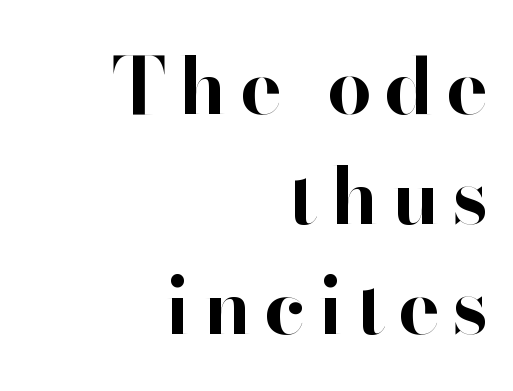
Q: Is the text bold? A: Yes.
Q: Is the text italic (slanted)? A: No, it is upright.
Q: Is the typeface a serif or a sans-serif typeface? A: Sans-serif.
Q: Is the text underlined? A: No.
Q: How is the paragraph aligned? A: Right-aligned.
Q: Is the spacing between lines tight, normal or loose? A: Normal.
Q: Width (condensed, normal, or wide)? A: Normal.
Q: Stroke contrast? A: High.
Q: x-height? A: Small.
Q: Monospaced? A: No.
